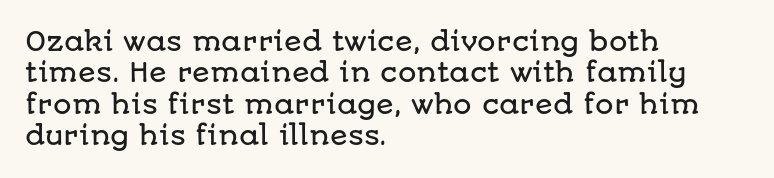
The image shows 26 px text type, upright; set left-aligned, line spacing 1.21x, normal letter spacing, not underlined.
